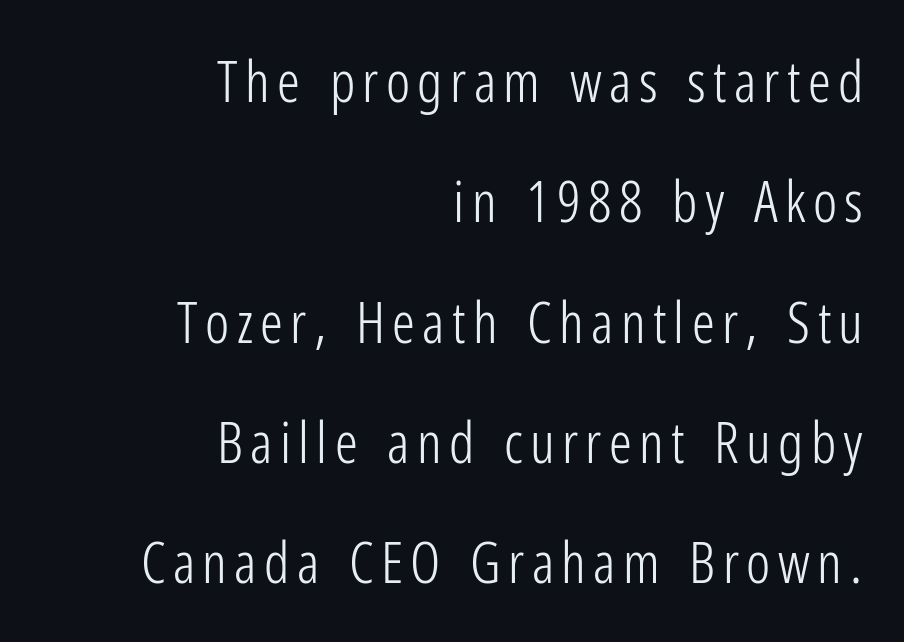
Q: Is the text bold? A: No.
Q: Is the text italic (slanted)? A: No, it is upright.
Q: Is the typeface a serif or a sans-serif typeface? A: Sans-serif.
Q: Is the text underlined? A: No.
Q: How is the paragraph aligned? A: Right-aligned.
Q: Is the spacing between lines tight, normal or loose? A: Loose.
Q: Width (condensed, normal, or wide)? A: Condensed.
Q: Stroke contrast? A: Low.
Q: x-height? A: Medium.
Q: Monospaced? A: No.
